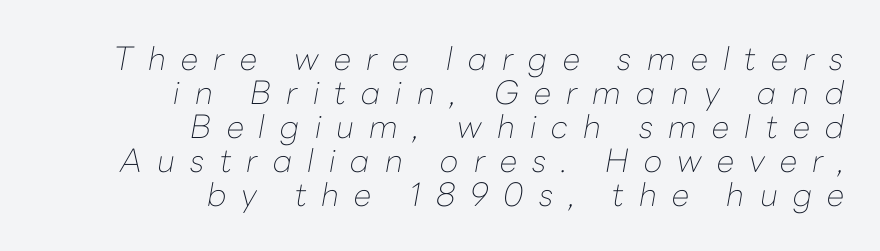
Q: Is the text bold? A: No.
Q: Is the text italic (slanted)? A: Yes, it leans right by about 10 degrees.
Q: Is the text underlined? A: No.
Q: How is the paragraph aligned? A: Right-aligned.
Q: Is the spacing between letters normal or unusually wide? A: Unusually wide.
Q: Is the spacing between lines tight, normal or loose? A: Tight.
Q: Width (condensed, normal, or wide)? A: Normal.
Q: Stroke contrast? A: Low.
Q: x-height? A: Medium.
Q: Monospaced? A: No.
